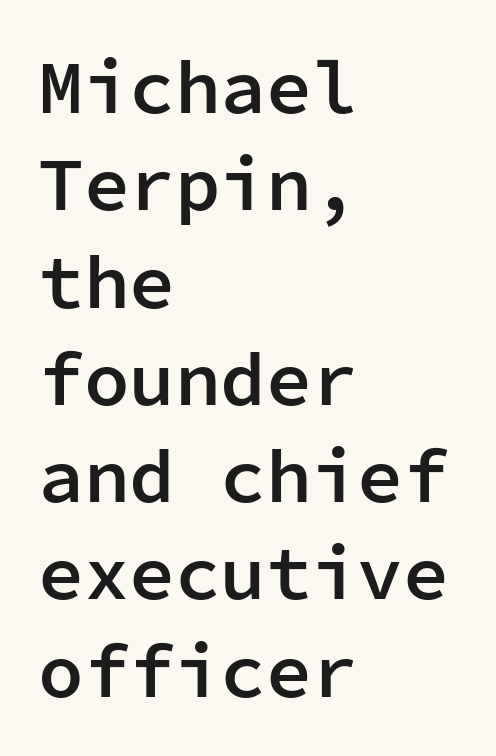
Italic? Not at all — the glyphs are vertical. Weight check: semibold — heavier than regular, not quite bold. Inter-character spacing is left at the font's built-in metrics. Monospaced: the letters line up in strict vertical columns. Line spacing here is normal. To sum up the face: it is a sans, with no serifs.
